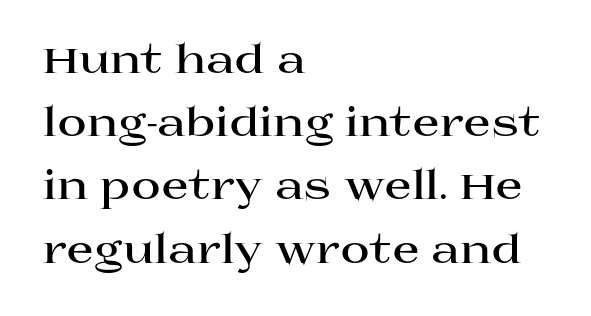
The image shows 40 px bold, wide serif type, upright; set left-aligned, normal line spacing (1.58x), normal letter spacing, not underlined; high stroke contrast and a large x-height.
